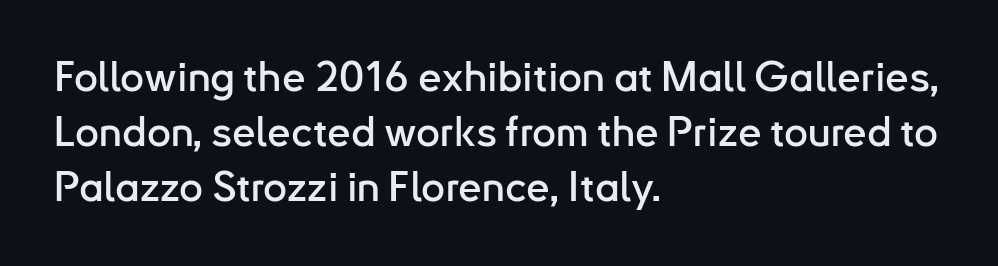
Visually the block forms a straight wall on the left and a jagged coastline on the right. The face used here is proportionally spaced, like ordinary book or web type. The passage shown is typeset with a sans-serif family. Tracking here is standard; glyphs follow each other at the usual distance. Vertical strokes here are truly vertical. The specimen omits any rule beneath the text block's lines.
